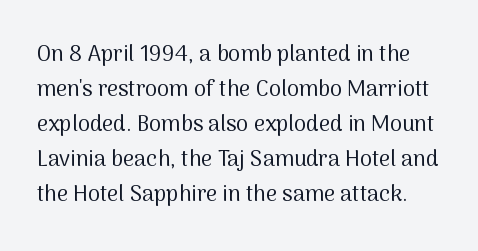
Q: Is the text bold? A: No.
Q: Is the text italic (slanted)? A: No, it is upright.
Q: Is the text underlined? A: No.
Q: Is the spacing between letters normal or unusually wide? A: Normal.
Q: Is the spacing between lines tight, normal or loose? A: Normal.
